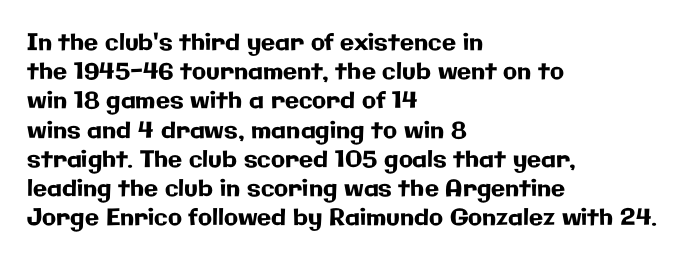
Interline gaps are of average width in this sample. Short note: letters normally spaced. Posture: vertical. The strip under each line holds only bare page. Which margin do the lines hug? The left one — the right edge is uneven.
